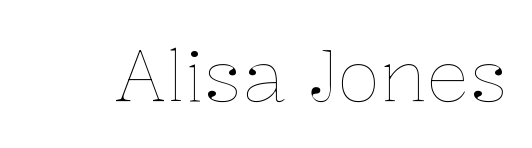
Q: Is the text bold? A: No.
Q: Is the text italic (slanted)? A: No, it is upright.
Q: Is the text underlined? A: No.
Q: Is the spacing between letters normal or unusually wide? A: Normal.
Q: Width (condensed, normal, or wide)? A: Normal.
Q: Stroke contrast? A: Low.
Q: x-height? A: Medium.
Q: Monospaced? A: No.
